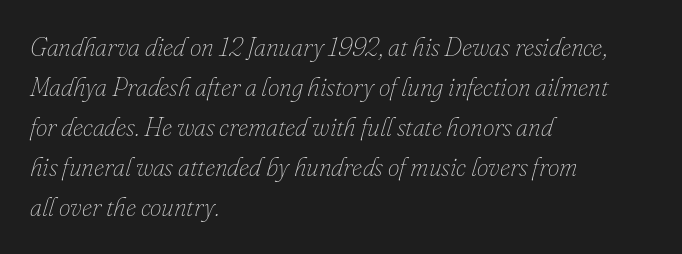
Q: Is the text bold? A: No.
Q: Is the text italic (slanted)? A: Yes, it leans right by about 16 degrees.
Q: Is the text underlined? A: No.
Q: How is the paragraph aligned? A: Left-aligned.
Q: Is the spacing between letters normal or unusually wide? A: Normal.
Q: Is the spacing between lines tight, normal or loose? A: Normal.
